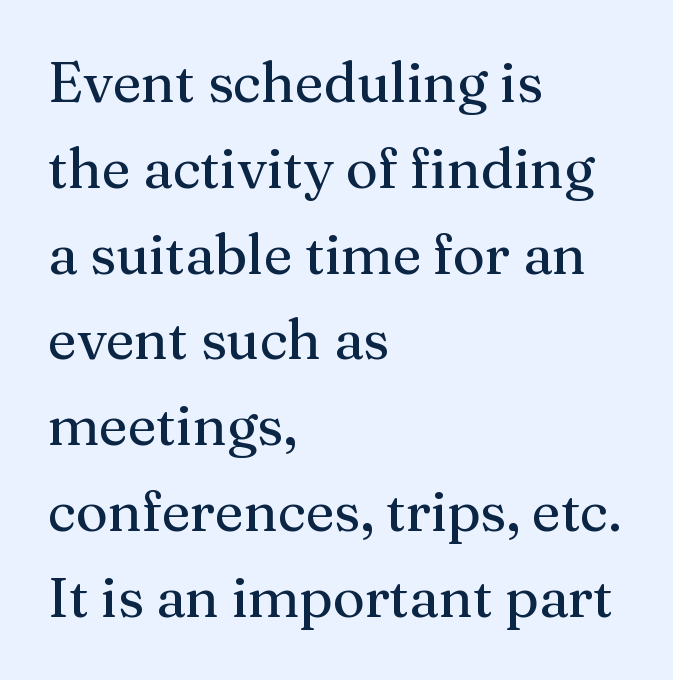
Little horizontal feet cap the strokes, marking this as serif type. A typesetter would call this leading conventional body-copy spacing. The typography opts for an upright posture over an oblique one. The glyphs are unaccompanied by any horizontal stroke below them. These lines stack with their left ends in a neat column.
